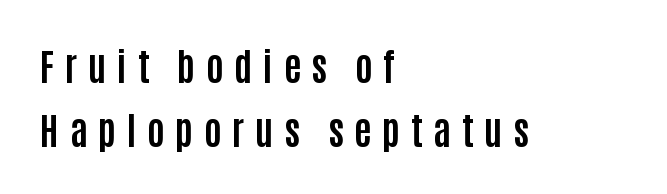
{"serif": "no", "italic": "no", "bold": "yes", "weight": "bold", "width": "condensed", "stroke_contrast": "low", "x_height": "large", "monospaced": "no", "underline": "no", "align": "left", "line_spacing_ratio": 1.74, "letter_spacing": "wide", "letter_spacing_em": 0.29, "glyph_px": 37}
